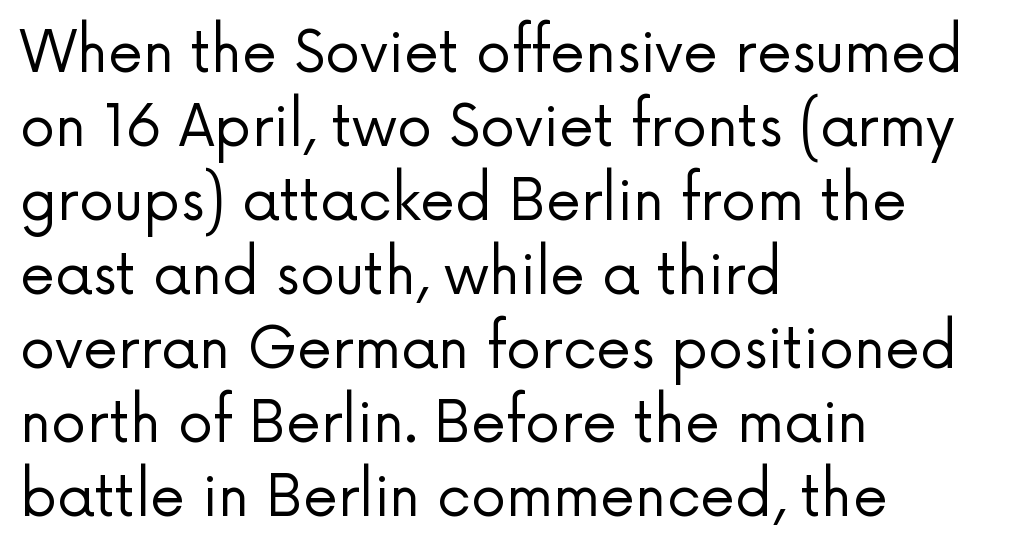
Q: Is the text bold? A: No.
Q: Is the text italic (slanted)? A: No, it is upright.
Q: Is the typeface a serif or a sans-serif typeface? A: Sans-serif.
Q: Is the text underlined? A: No.
Q: How is the paragraph aligned? A: Left-aligned.
Q: Is the spacing between letters normal or unusually wide? A: Normal.
Q: Is the spacing between lines tight, normal or loose? A: Normal.
Q: Width (condensed, normal, or wide)? A: Normal.
Q: Stroke contrast? A: Low.
Q: x-height? A: Medium.
Q: Monospaced? A: No.
